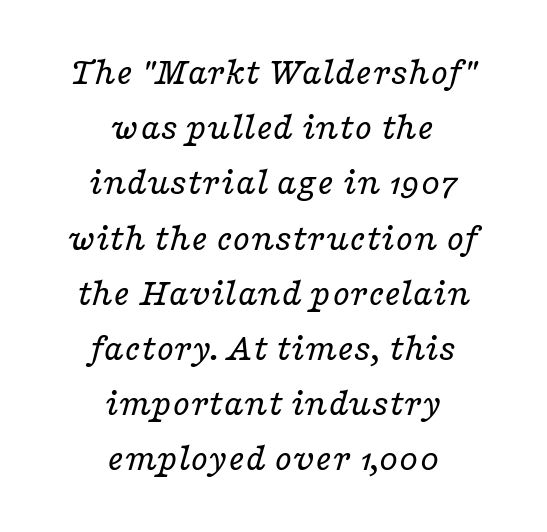
{"serif": "yes", "italic": "yes", "lean": "right", "slant_degrees": 16, "bold": "no", "weight": "regular", "width": "wide", "stroke_contrast": "low", "x_height": "medium", "monospaced": "no", "underline": "no", "align": "center", "line_spacing": "normal", "line_spacing_ratio": 1.38, "letter_spacing": "normal", "letter_spacing_em": 0.0, "glyph_px": 40}
